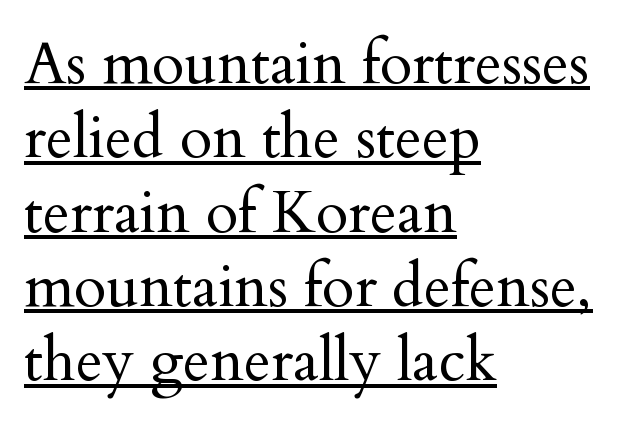
The image shows 59 px regular-weight serif type, upright; set left-aligned, normal line spacing (1.26x), normal letter spacing, underlined; medium stroke contrast and a small x-height.
